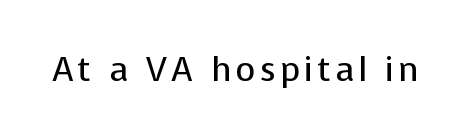
Q: Is the text bold? A: No.
Q: Is the text italic (slanted)? A: No, it is upright.
Q: Is the typeface a serif or a sans-serif typeface? A: Sans-serif.
Q: Is the text underlined? A: No.
Q: Width (condensed, normal, or wide)? A: Normal.
Q: Stroke contrast? A: Low.
Q: x-height? A: Medium.
Q: Monospaced? A: No.
